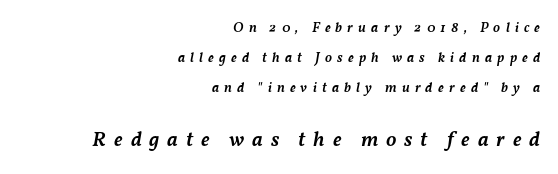
The image shows 21 px text type, italic (leaning right); set right-aligned, loose line spacing (2.16x), unusually wide letter spacing (+0.37 em), not underlined; the second (bottom) block is 1.5x larger.
